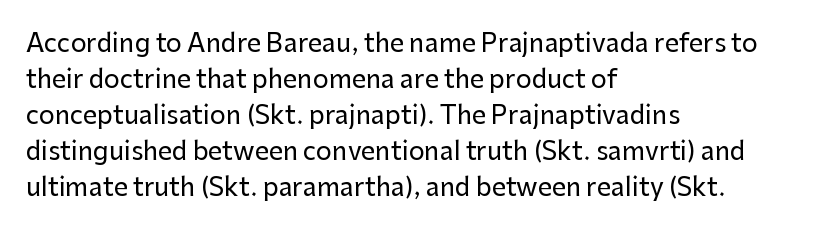
Q: Is the text italic (slanted)? A: No, it is upright.
Q: Is the text underlined? A: No.
Q: How is the paragraph aligned? A: Left-aligned.
Q: Is the spacing between letters normal or unusually wide? A: Normal.
Q: Is the spacing between lines tight, normal or loose? A: Normal.
